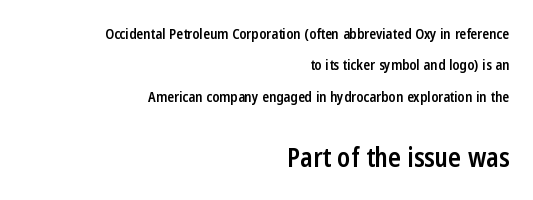
As a designer I'd log this as weight 600, semibold. No word sits above an underline. Caption: upper text group reduced, lower text group enlarged. Loosely led — the rows are spread out.
